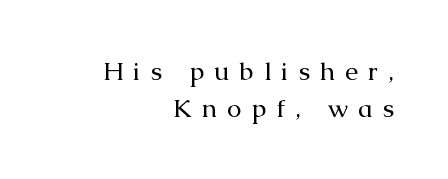
The image shows 26 px text type, upright; set right-aligned, normal line spacing (1.41x), unusually wide letter spacing (+0.38 em), not underlined.
